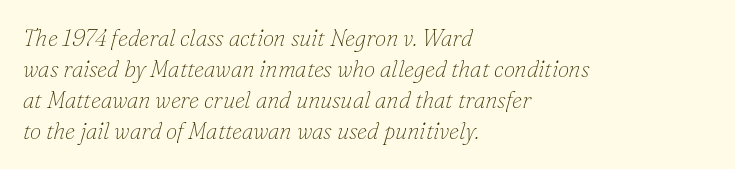
Q: Is the text bold? A: No.
Q: Is the text italic (slanted)? A: Yes, it leans right by about 16 degrees.
Q: Is the text underlined? A: No.
Q: How is the paragraph aligned? A: Left-aligned.
Q: Is the spacing between letters normal or unusually wide? A: Normal.
Q: Is the spacing between lines tight, normal or loose? A: Normal.
